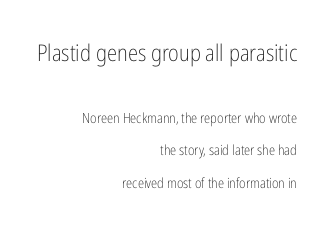
Q: Is the text bold? A: No.
Q: Is the text italic (slanted)? A: No, it is upright.
Q: Is the text underlined? A: No.
Q: How is the paragraph aligned? A: Right-aligned.
Q: Is the spacing between letters normal or unusually wide? A: Normal.
Q: Is the spacing between lines tight, normal or loose? A: Loose.
Q: Which block of text is set in a larger size, the first (top) or the second (bottom)? A: The first (top) one.
